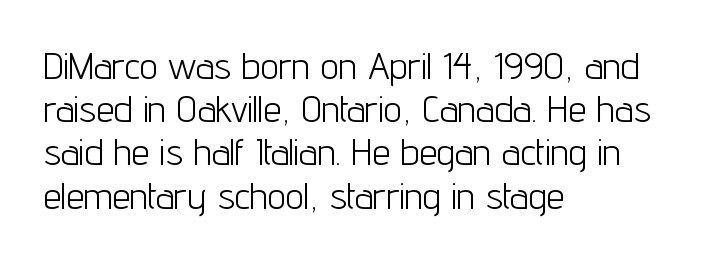
{"serif": "no", "italic": "no", "bold": "no", "weight": "light", "width": "condensed", "stroke_contrast": "low", "x_height": "medium", "monospaced": "no", "underline": "no", "align": "left", "line_spacing_ratio": 1.2, "letter_spacing": "normal", "letter_spacing_em": 0.0, "glyph_px": 36}
